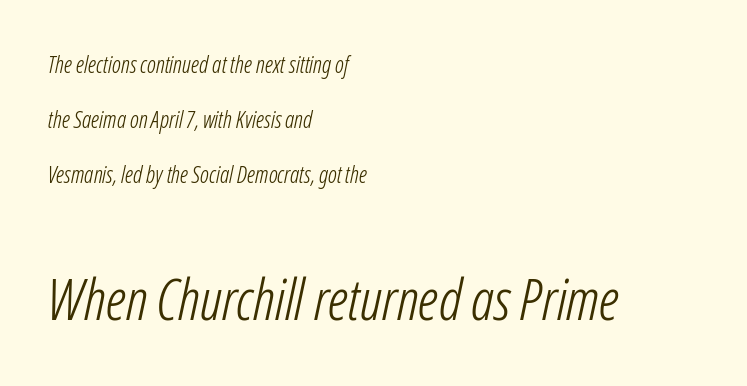
The image shows 57 px light, condensed type, italic (leaning right); set left-aligned, loose line spacing (2.4x), normal letter spacing, not underlined; the second (bottom) block is 2.48x larger; low stroke contrast and a medium x-height.
